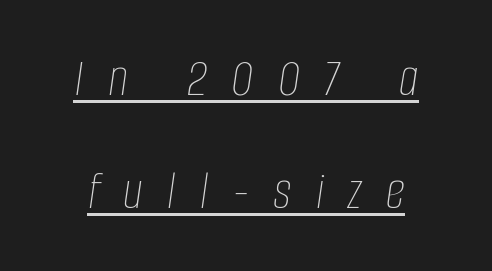
Q: Is the text bold? A: No.
Q: Is the text italic (slanted)? A: Yes, it leans right by about 8 degrees.
Q: Is the text underlined? A: Yes.
Q: Is the spacing between letters normal or unusually wide? A: Unusually wide.
Q: Is the spacing between lines tight, normal or loose? A: Loose.
Q: Width (condensed, normal, or wide)? A: Condensed.
Q: Stroke contrast? A: Low.
Q: x-height? A: Large.
Q: Monospaced? A: No.
